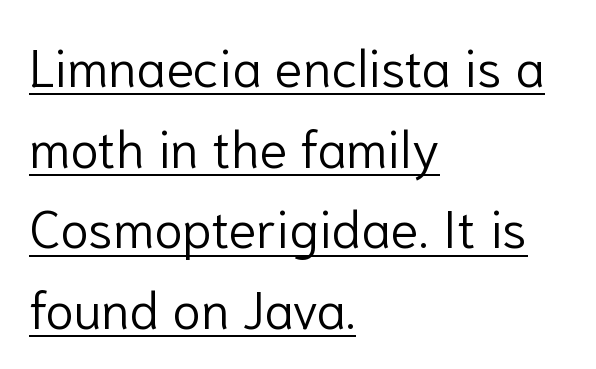
Is this a fixed-width face? No — the glyphs have proportional, varying widths. Classification — sans serif. The block of text has a typical density, with ordinary space between rows. No extra ink here — the face is not bold. Nope, not italic — everything's standing straight.
